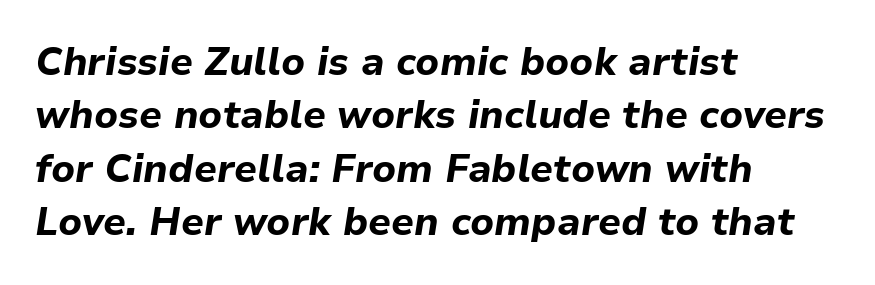
The image shows 39 px bold type, italic (leaning right); set left-aligned, normal line spacing (1.37x), normal letter spacing, not underlined; low stroke contrast and a medium x-height.
